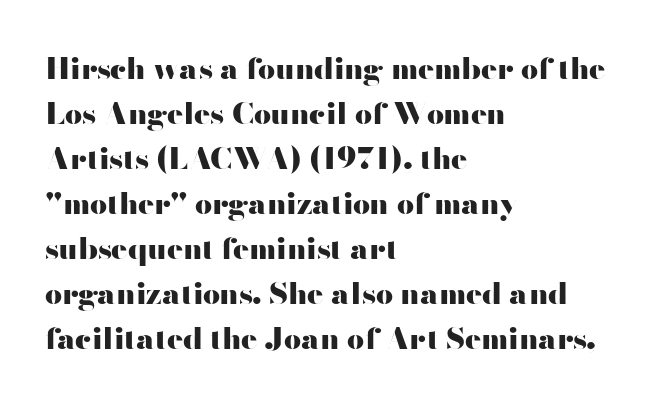
Evenly set lines give the paragraph a standard silhouette. A bare baseline throughout the passage. Vertical strokes here are truly vertical. Pretty heavy lettering here — definitely bold. The face used here is rendered with its standard letterfit.
